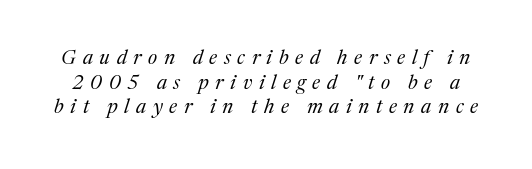
{"italic": "yes", "lean": "right", "slant_degrees": 17, "bold": "no", "underline": "no", "line_spacing_ratio": 1.23, "letter_spacing": "wide", "letter_spacing_em": 0.33, "glyph_px": 20}
